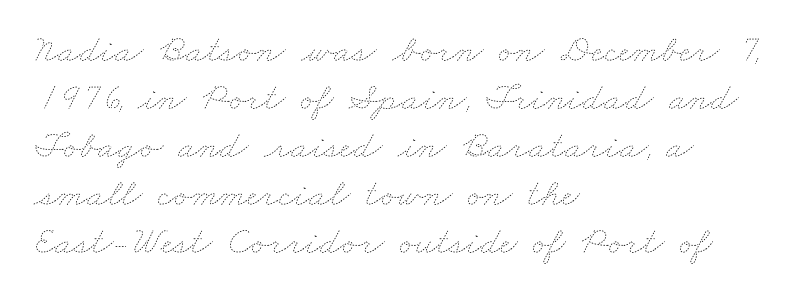
{"bold": "no", "weight": "thin", "width": "wide", "stroke_contrast": "low", "x_height": "small", "monospaced": "no", "underline": "no", "align": "left", "line_spacing_ratio": 1.23, "letter_spacing": "normal", "letter_spacing_em": 0.0, "glyph_px": 39}
